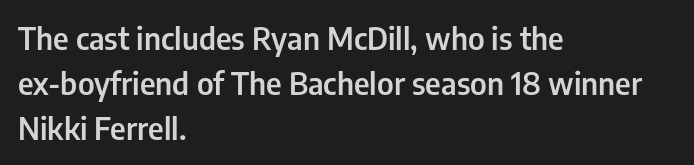
The image shows 31 px semibold, condensed sans-serif type, upright; set left-aligned, normal line spacing (1.45x), normal letter spacing, not underlined; low stroke contrast and a medium x-height.
